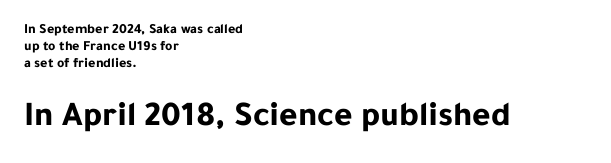
Note: no serifs on the glyphs. If you drew a line through each stem, it would be perfectly vertical. Here the designer chose a conventional face with non-uniform glyph widths. Teacher's note: observe the even left margin — that is flush-left alignment.
